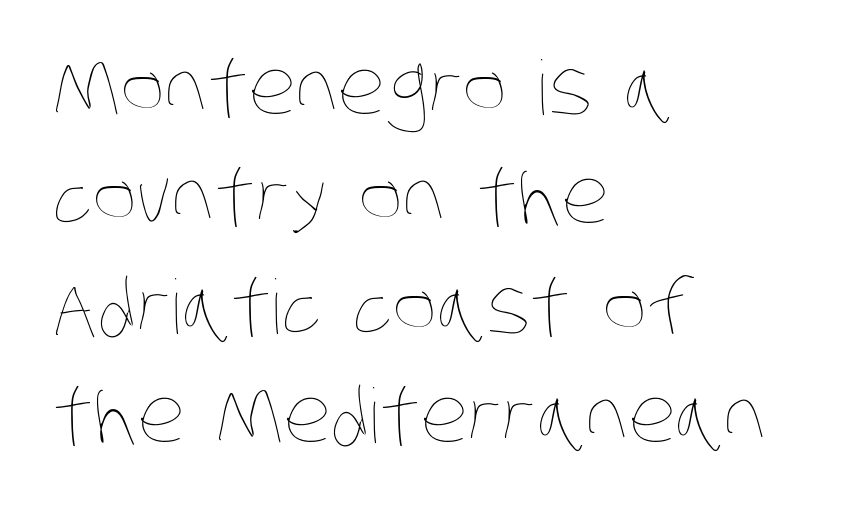
{"bold": "no", "weight": "thin", "width": "condensed", "stroke_contrast": "low", "x_height": "large", "monospaced": "no", "underline": "no", "align": "left", "line_spacing": "normal", "line_spacing_ratio": 1.46, "letter_spacing": "normal", "letter_spacing_em": 0.0, "glyph_px": 75}
